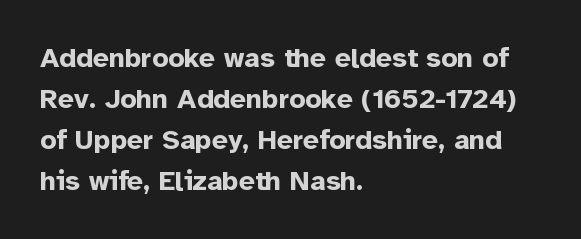
{"serif": "no", "italic": "no", "bold": "yes", "weight": "bold", "width": "normal", "stroke_contrast": "low", "x_height": "medium", "monospaced": "no", "underline": "no", "align": "left", "line_spacing": "normal", "line_spacing_ratio": 1.46, "letter_spacing": "normal", "letter_spacing_em": 0.0, "glyph_px": 28}
